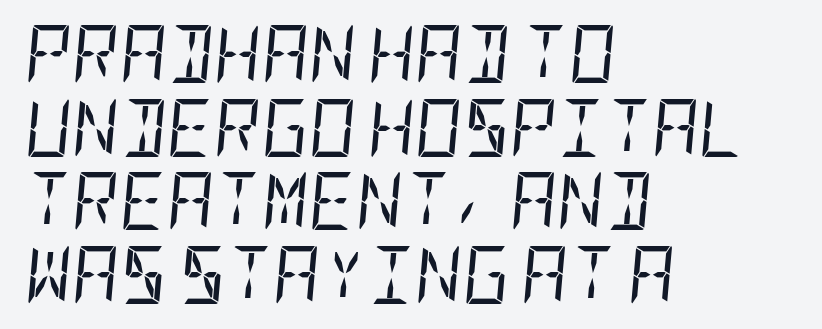
{"italic": "yes", "lean": "right", "slant_degrees": 5, "bold": "no", "weight": "regular", "width": "condensed", "stroke_contrast": "low", "x_height": "large", "underline": "no", "align": "left", "line_spacing": "normal", "line_spacing_ratio": 1.27, "letter_spacing": "normal", "letter_spacing_em": 0.0, "glyph_px": 58}
